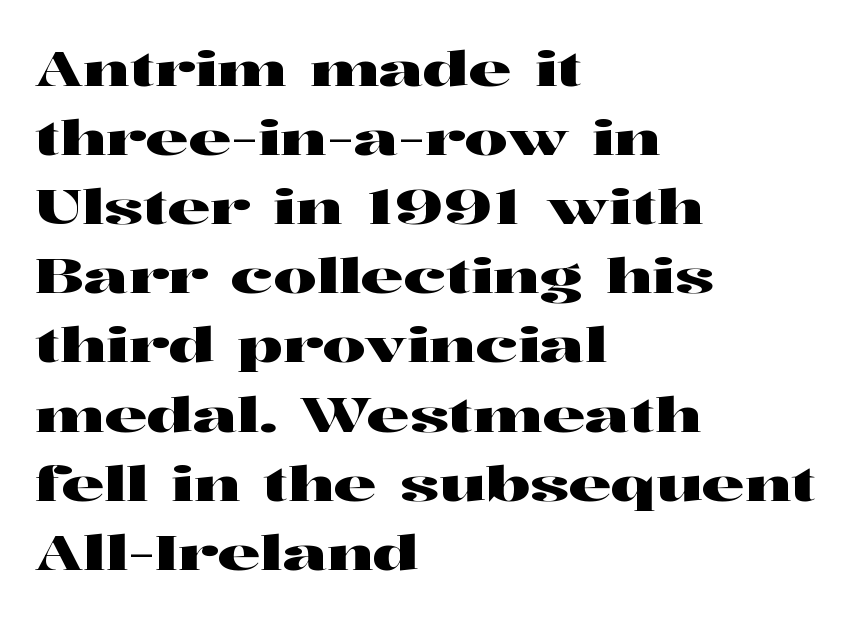
Q: Is the text italic (slanted)? A: No, it is upright.
Q: Is the typeface a serif or a sans-serif typeface? A: Serif.
Q: Is the text underlined? A: No.
Q: How is the paragraph aligned? A: Left-aligned.
Q: Is the spacing between letters normal or unusually wide? A: Normal.
Q: Is the spacing between lines tight, normal or loose? A: Normal.
Q: Width (condensed, normal, or wide)? A: Wide.
Q: Stroke contrast? A: High.
Q: x-height? A: Medium.
Q: Monospaced? A: No.
